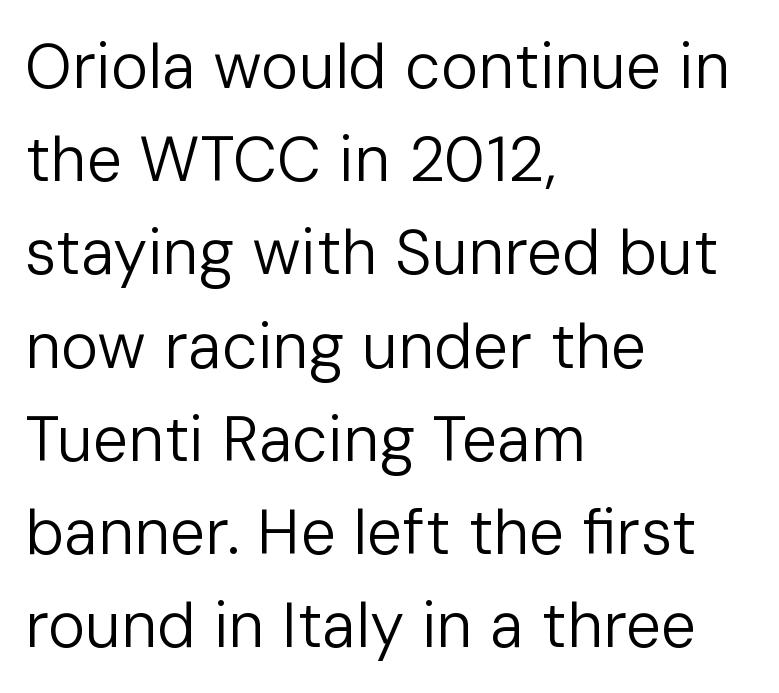
Q: Is the text bold? A: No.
Q: Is the text italic (slanted)? A: No, it is upright.
Q: Is the typeface a serif or a sans-serif typeface? A: Sans-serif.
Q: Is the text underlined? A: No.
Q: How is the paragraph aligned? A: Left-aligned.
Q: Is the spacing between letters normal or unusually wide? A: Normal.
Q: Is the spacing between lines tight, normal or loose? A: Normal.
Q: Width (condensed, normal, or wide)? A: Normal.
Q: Stroke contrast? A: Low.
Q: x-height? A: Medium.
Q: Monospaced? A: No.
